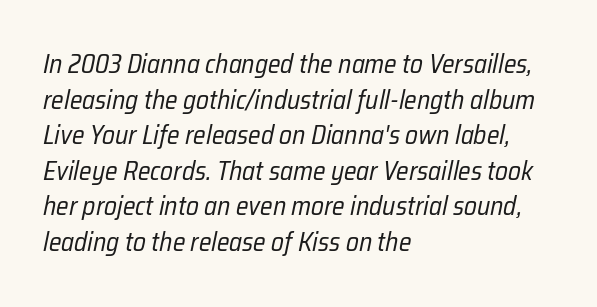
Does the leading feel generous? No, just average. Short note: letters normally spaced. The face looks like a standard text weight, possibly lighter. Short and long lines alike share a common starting point at left. A bare baseline throughout the passage.
